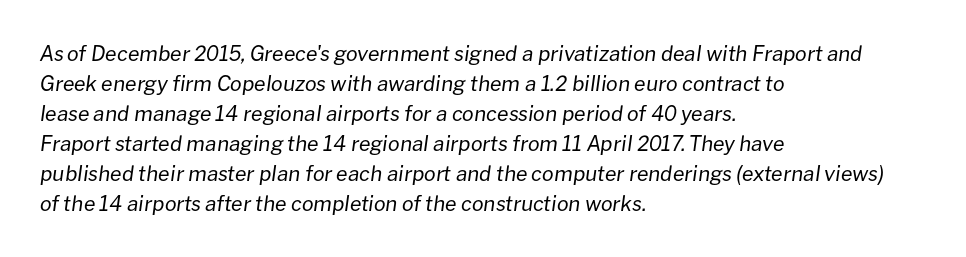
A typesetter would call this zero additional tracking. Leftover space on each line is placed entirely after the last word. A typesetter would mark this as italic. The passage shown stacks its lines at a standard gap. The zone under the glyphs is completely vacant.
